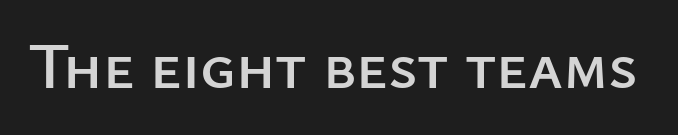
Q: Is the text italic (slanted)? A: No, it is upright.
Q: Is the typeface a serif or a sans-serif typeface? A: Sans-serif.
Q: Is the text underlined? A: No.
Q: Is the spacing between letters normal or unusually wide? A: Normal.
Q: Width (condensed, normal, or wide)? A: Normal.
Q: Stroke contrast? A: Low.
Q: x-height? A: Medium.
Q: Monospaced? A: No.
